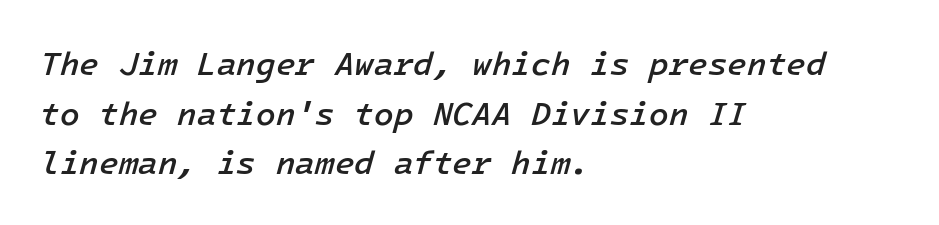
{"italic": "yes", "lean": "right", "slant_degrees": 16, "bold": "semi", "weight": "semibold", "width": "normal", "stroke_contrast": "low", "x_height": "medium", "underline": "no", "align": "left", "line_spacing": "normal", "line_spacing_ratio": 1.55, "letter_spacing": "normal", "letter_spacing_em": 0.0, "glyph_px": 32}
